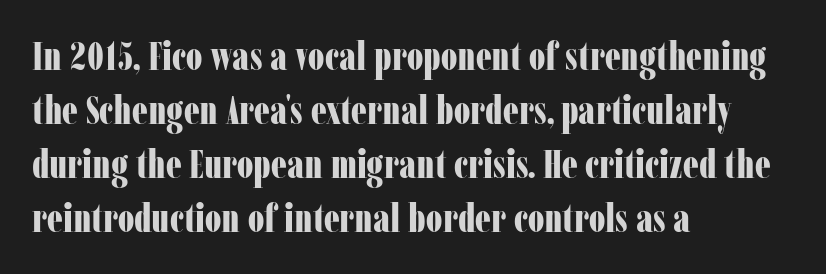
The image shows 40 px bold, condensed serif type, upright; set left-aligned, normal line spacing (1.35x), normal letter spacing, not underlined; low stroke contrast and a medium x-height.
